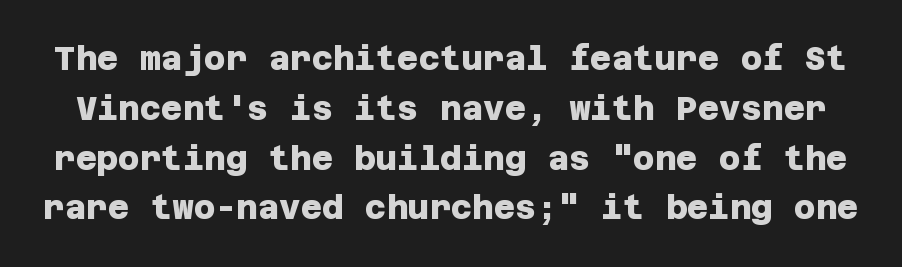
Heavy, bold letterforms. Letter spacing: default. In terms of letterform style, serifs are entirely absent. Baseline-to-baseline distance is the conventional proportion of letter height.
